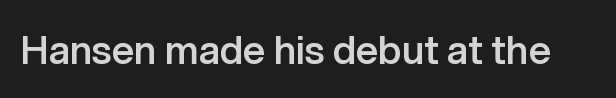
Q: Is the text bold? A: Semi-bold.
Q: Is the text italic (slanted)? A: No, it is upright.
Q: Is the typeface a serif or a sans-serif typeface? A: Sans-serif.
Q: Is the text underlined? A: No.
Q: Is the spacing between letters normal or unusually wide? A: Normal.
Q: Width (condensed, normal, or wide)? A: Normal.
Q: Stroke contrast? A: Low.
Q: x-height? A: Medium.
Q: Monospaced? A: No.
